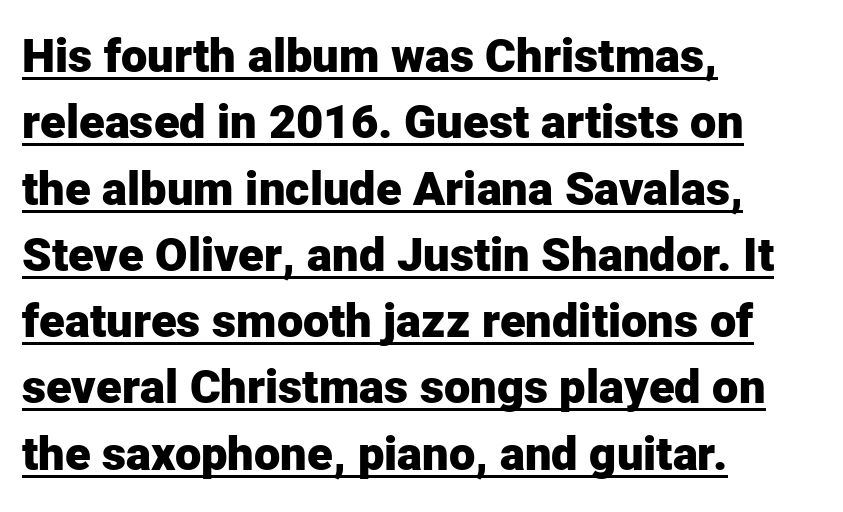
{"serif": "no", "italic": "no", "bold": "yes", "weight": "heavy", "width": "normal", "stroke_contrast": "low", "x_height": "medium", "monospaced": "no", "underline": "yes", "align": "left", "line_spacing": "normal", "line_spacing_ratio": 1.41, "letter_spacing": "normal", "letter_spacing_em": 0.0, "glyph_px": 47}
